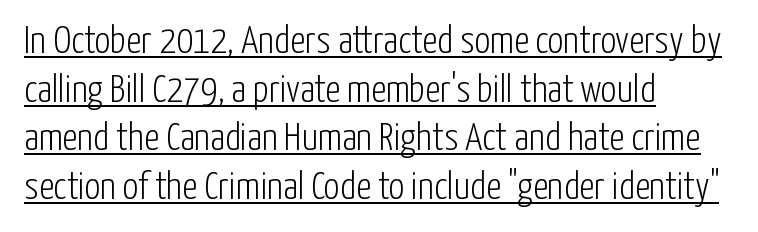
Q: Is the text bold? A: No.
Q: Is the text italic (slanted)? A: No, it is upright.
Q: Is the typeface a serif or a sans-serif typeface? A: Sans-serif.
Q: Is the text underlined? A: Yes.
Q: How is the paragraph aligned? A: Left-aligned.
Q: Is the spacing between letters normal or unusually wide? A: Normal.
Q: Is the spacing between lines tight, normal or loose? A: Normal.
Q: Width (condensed, normal, or wide)? A: Condensed.
Q: Stroke contrast? A: Low.
Q: x-height? A: Medium.
Q: Monospaced? A: No.
